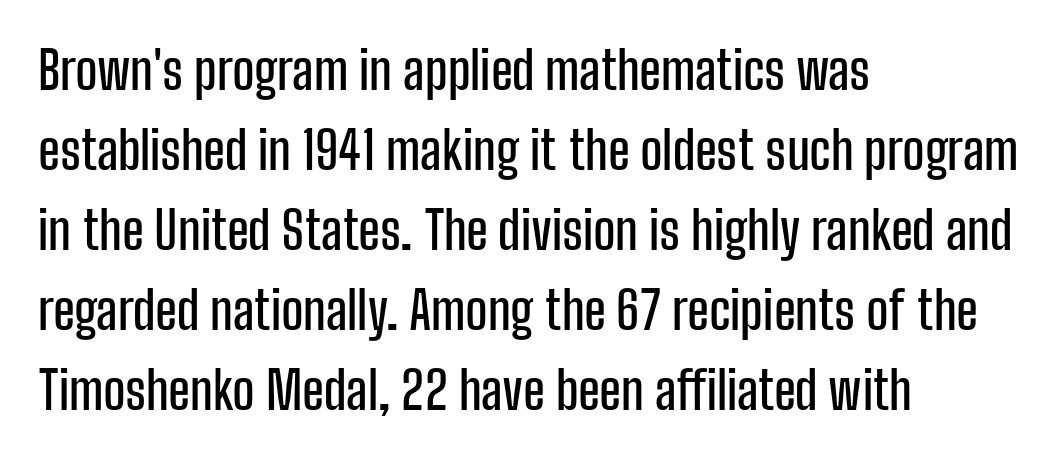
{"serif": "no", "italic": "no", "width": "condensed", "stroke_contrast": "low", "x_height": "medium", "monospaced": "no", "underline": "no", "align": "left", "line_spacing": "normal", "line_spacing_ratio": 1.54, "letter_spacing": "normal", "letter_spacing_em": 0.0, "glyph_px": 52}
